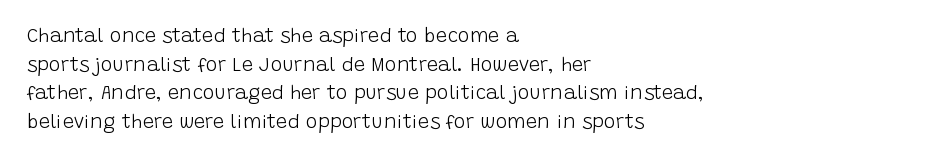
The image shows 20 px text type, upright; set left-aligned, normal line spacing (1.43x), normal letter spacing, not underlined.
